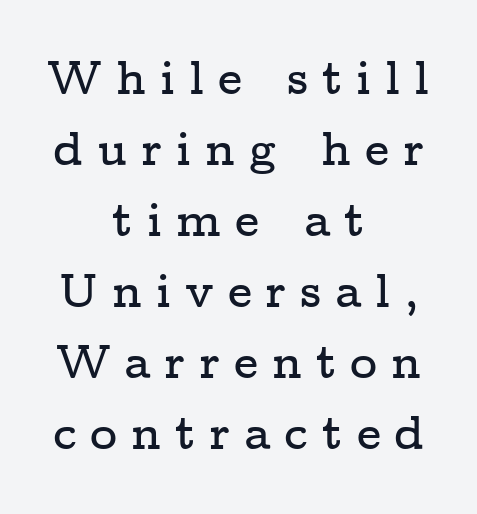
The image shows 47 px wide serif type, upright; set centered, normal line spacing (1.51x), unusually wide letter spacing (+0.29 em), not underlined; low stroke contrast and a medium x-height.
